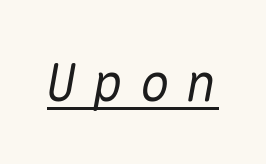
Underlining? Definitely there. Is this a fixed-width face? Yes — each glyph sits in an identical cell. Substantial extra tracking has been applied to these lines. Looking at the ascenders, they clearly lean.
